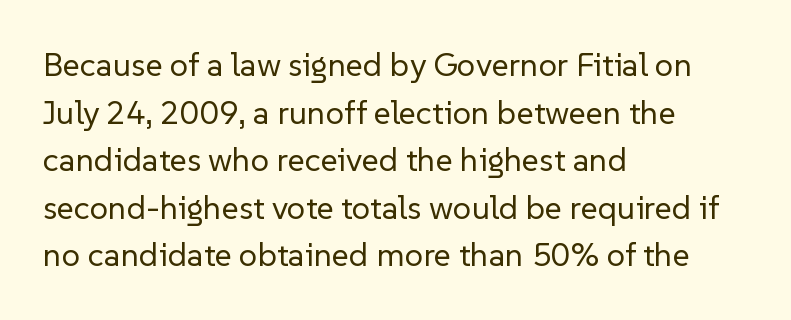
Q: Is the text bold? A: No.
Q: Is the text italic (slanted)? A: No, it is upright.
Q: Is the typeface a serif or a sans-serif typeface? A: Sans-serif.
Q: Is the text underlined? A: No.
Q: How is the paragraph aligned? A: Left-aligned.
Q: Is the spacing between letters normal or unusually wide? A: Normal.
Q: Is the spacing between lines tight, normal or loose? A: Normal.
Q: Width (condensed, normal, or wide)? A: Normal.
Q: Stroke contrast? A: Low.
Q: x-height? A: Medium.
Q: Monospaced? A: No.
